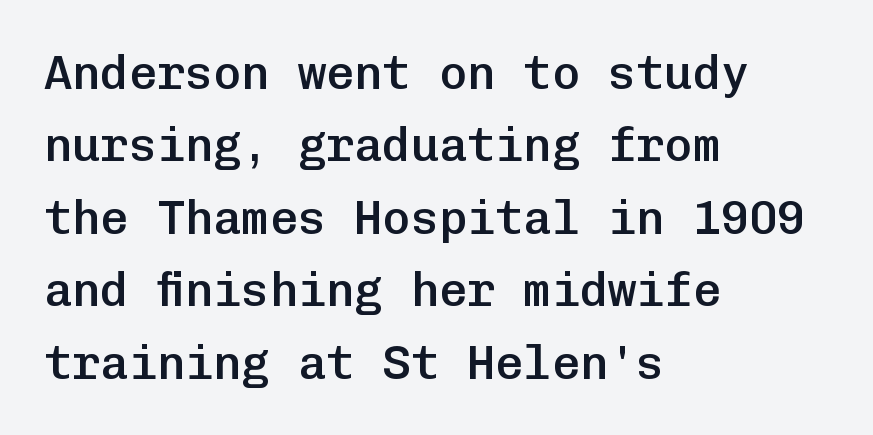
These lines are rendered in a fixed-pitch font. Unmarked baselines from the first word to the last. Between one letter and the next there's only the usual sliver of space. Every row of glyphs begins at an identical x-position on the left.
